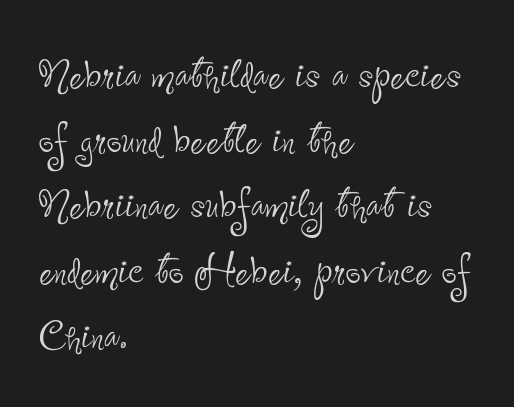
{"serif": "no", "bold": "no", "weight": "thin", "width": "condensed", "stroke_contrast": "low", "x_height": "small", "monospaced": "no", "underline": "no", "align": "left", "line_spacing_ratio": 1.23, "letter_spacing": "normal", "letter_spacing_em": 0.0, "glyph_px": 53}
